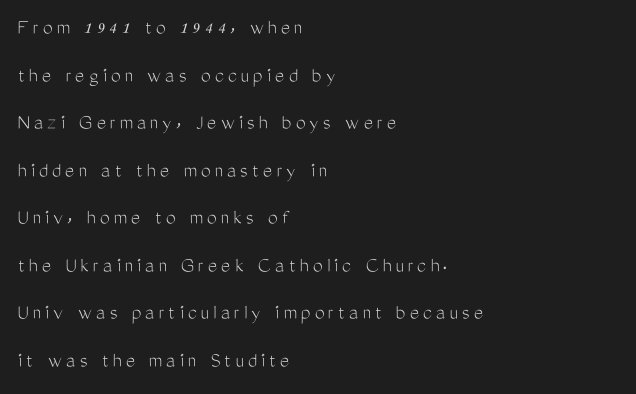
{"italic": "no", "bold": "no", "underline": "no", "align": "left", "line_spacing": "loose", "line_spacing_ratio": 2.16, "glyph_px": 22}
